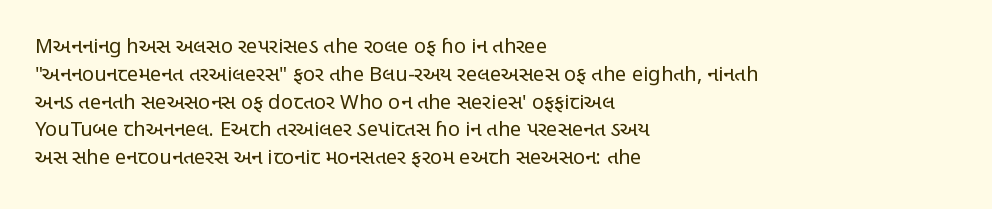
The image shows 20 px text type, upright; set left-aligned, normal line spacing (1.39x), normal letter spacing, not underlined.
